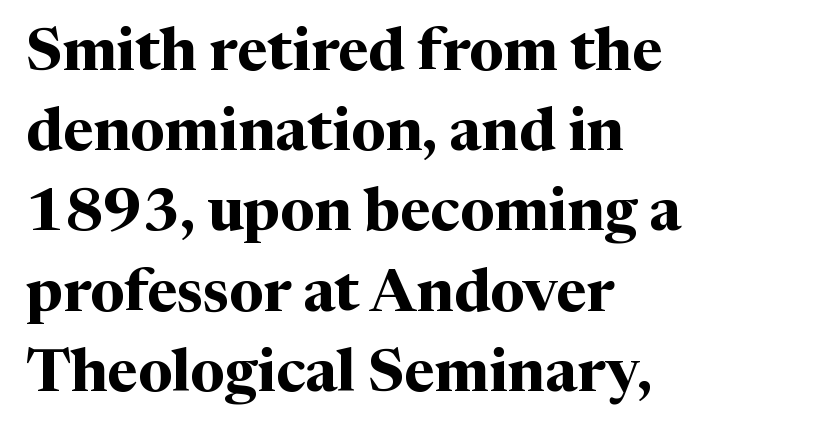
The font's upright variant was chosen for this text. The letters advance in unequal steps, a hallmark of proportional type. The rendering anchors every line to the left-hand side. These lines sit exactly where default settings would place them.
